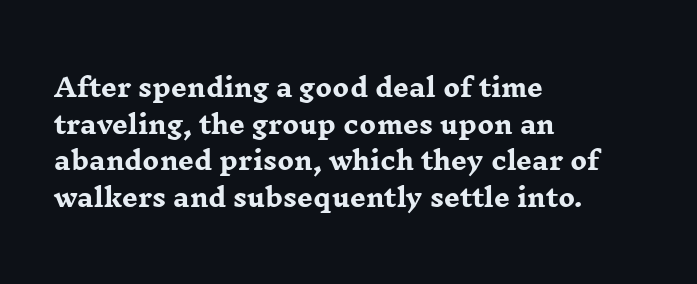
Compared with an ordinary text face, these strokes are far heavier — a full bold. Tall strokes in this sample are plumb rather than angled. Reading down the block, your eye returns to a fixed left position each line. The space directly below the letters is spotless. Leading matches the norm, producing a regular column. The type is set solid horizontally, with unmodified tracking.
